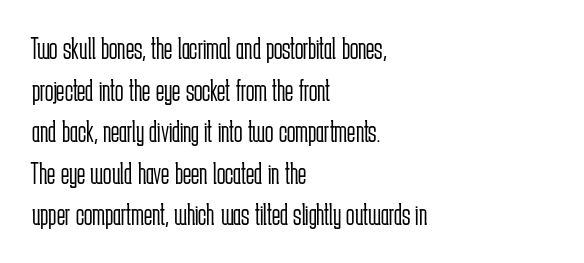
{"serif": "no", "italic": "no", "bold": "no", "weight": "light", "width": "condensed", "stroke_contrast": "low", "x_height": "medium", "monospaced": "no", "underline": "no", "align": "left", "line_spacing": "normal", "line_spacing_ratio": 1.34, "letter_spacing": "normal", "letter_spacing_em": 0.0, "glyph_px": 31}
